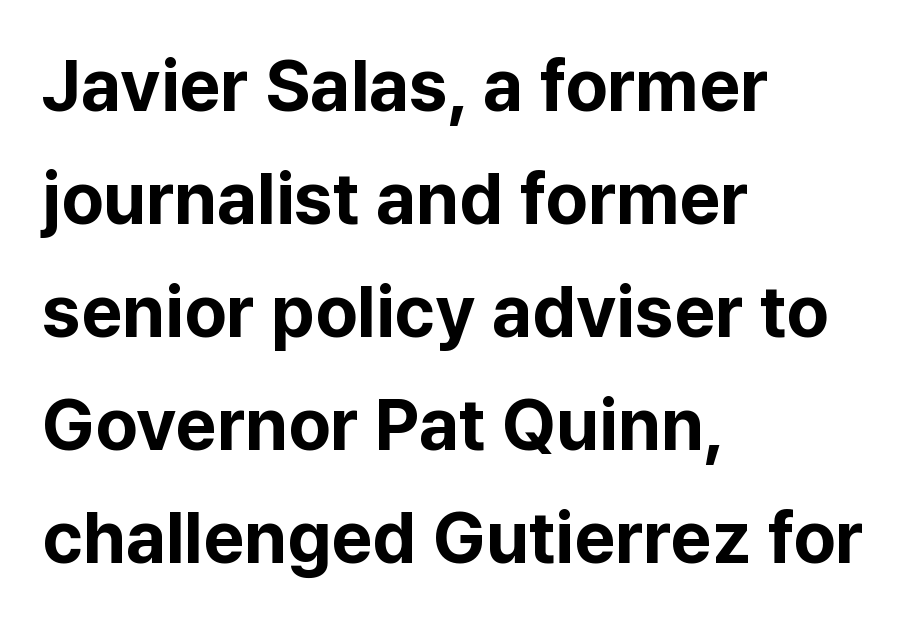
The image shows 72 px bold sans-serif type, upright; set left-aligned, normal line spacing (1.57x), normal letter spacing, not underlined; low stroke contrast and a medium x-height.
